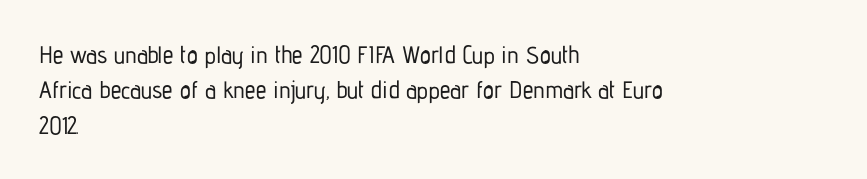
The passage shown stacks its lines at a standard gap. No extra tracking has been applied to these lines. Compared with a centered layout, this one pins lines to the left instead. The area under the type is left untouched. When letters stand straight like this, we call the style roman or upright.
